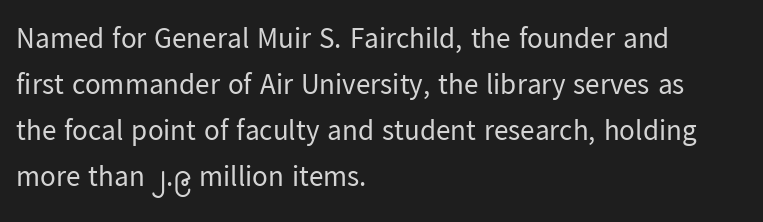
Clear beneath every line of the passage. Which margin do the lines hug? The left one — the right edge is uneven. Each letter keeps its own natural width here, so spacing adapts to shape. Is the stroke heavy? The answer is a plain regular-or-lighter.
